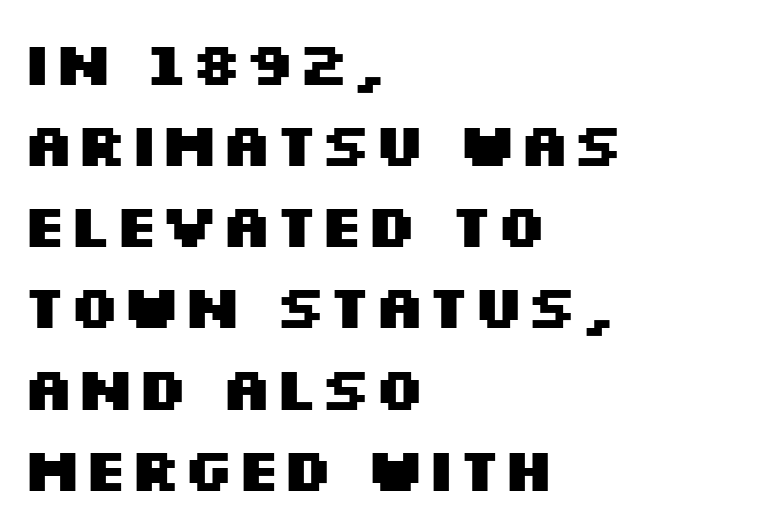
Q: Is the text bold? A: Yes.
Q: Is the text italic (slanted)? A: No, it is upright.
Q: Is the typeface a serif or a sans-serif typeface? A: Sans-serif.
Q: Is the text underlined? A: No.
Q: How is the paragraph aligned? A: Left-aligned.
Q: Is the spacing between letters normal or unusually wide? A: Normal.
Q: Is the spacing between lines tight, normal or loose? A: Normal.
Q: Width (condensed, normal, or wide)? A: Wide.
Q: Stroke contrast? A: Medium.
Q: x-height? A: Large.
Q: Monospaced? A: No.
